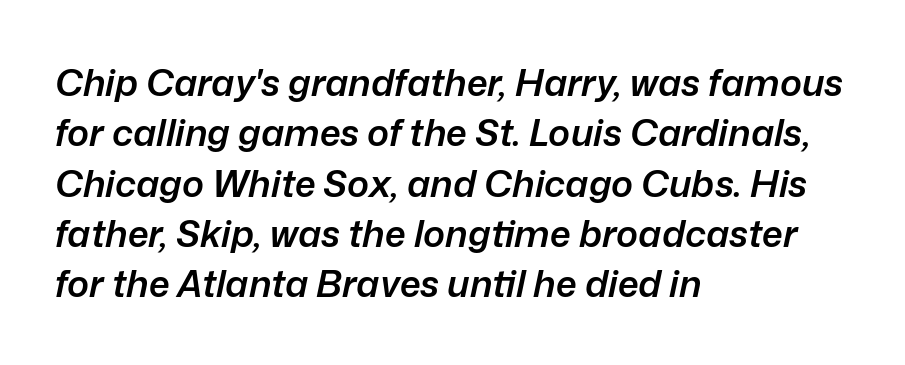
Notice how the stems are inclined rather than vertical — that's the hallmark of italics. All the whitespace from short lines collects on the right. The passage shown is typed in a proportional face where columns would drift. Leading: standard. Tracking value appears to be zero — textbook default spacing.
